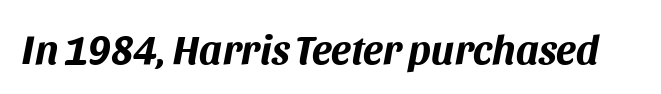
Glyph-to-glyph distance matches everyday printed text. Posture: slanted. Strong, thick strokes mark this as bold type. Think of a printed novel: that variable character pitch is what you see here.
